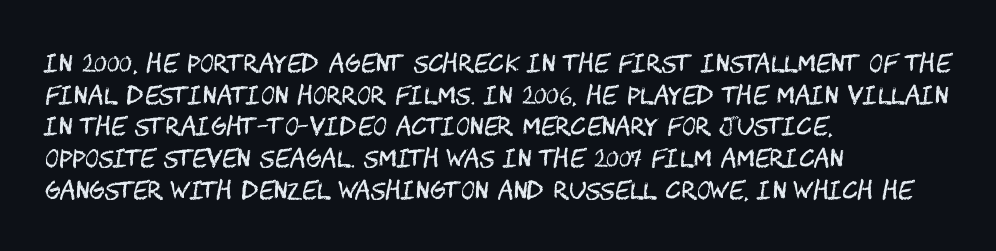
Leftover space on each line is placed entirely after the last word. The typesetting does not lean heavy: it is not bold. Honestly, the letter spacing is just normal — you wouldn't notice it. Underline: absent. If you drew a line through each stem, it would be perfectly vertical.
